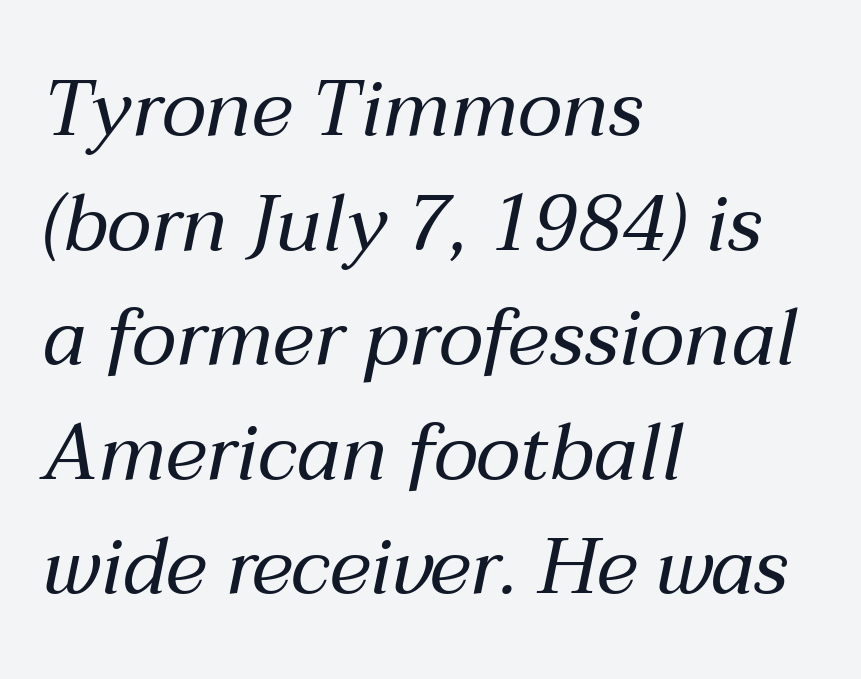
Q: Is the text bold? A: No.
Q: Is the text italic (slanted)? A: Yes, it leans right by about 12 degrees.
Q: Is the text underlined? A: No.
Q: How is the paragraph aligned? A: Left-aligned.
Q: Is the spacing between letters normal or unusually wide? A: Normal.
Q: Is the spacing between lines tight, normal or loose? A: Normal.
Q: Width (condensed, normal, or wide)? A: Normal.
Q: Stroke contrast? A: Medium.
Q: x-height? A: Medium.
Q: Monospaced? A: No.
